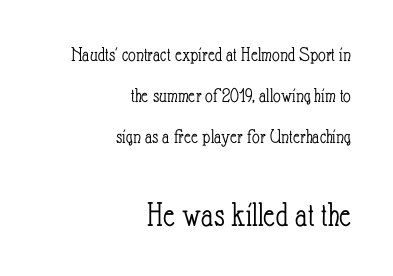
{"italic": "no", "bold": "no", "weight": "light", "width": "condensed", "stroke_contrast": "low", "x_height": "small", "monospaced": "no", "underline": "no", "align": "right", "line_spacing": "loose", "line_spacing_ratio": 1.96, "letter_spacing": "normal", "letter_spacing_em": 0.0, "larger_block": "second", "size_ratio": 1.71, "glyph_px": 36}
